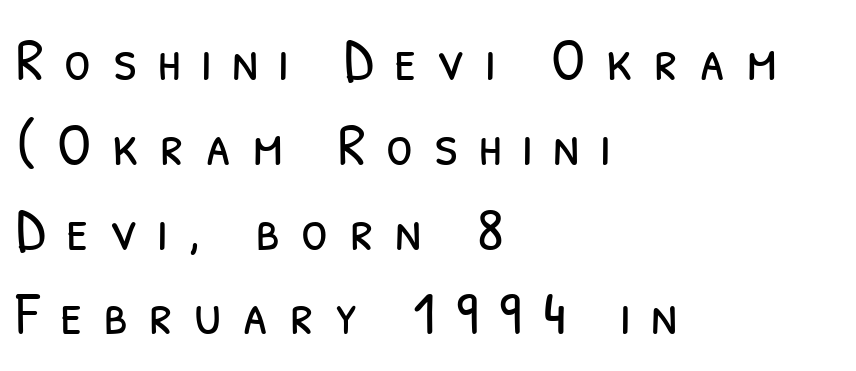
The block of text has a typical density, with ordinary space between rows. The typesetter chose a ragged-right arrangement here. Each row of text sits above clean, open space. Ink coverage per letter is moderate at most. The gaps between neighbouring characters are conspicuously large. Unlike a traditional serif, this face leaves its strokes unadorned.
